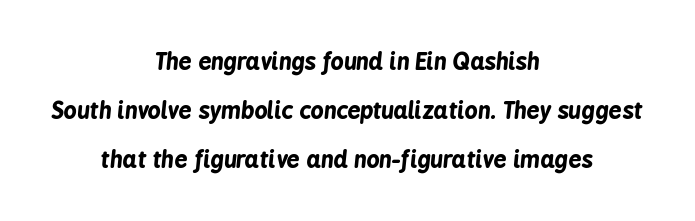
{"italic": "yes", "lean": "right", "slant_degrees": 6, "bold": "yes", "underline": "no", "align": "center", "line_spacing": "loose", "line_spacing_ratio": 2.13, "letter_spacing": "normal", "letter_spacing_em": 0.0, "glyph_px": 23}
